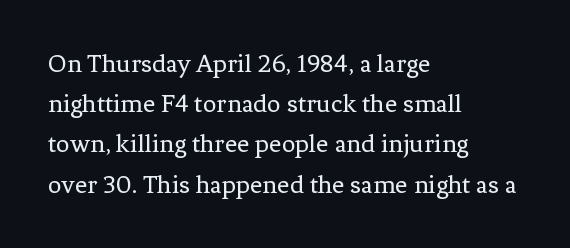
The paragraph shown leans on its left margin. Has an underline been added? It has not. The font's upright variant was chosen for this text. The cut favours lightness, reaching ordinary text weight at its darkest.
